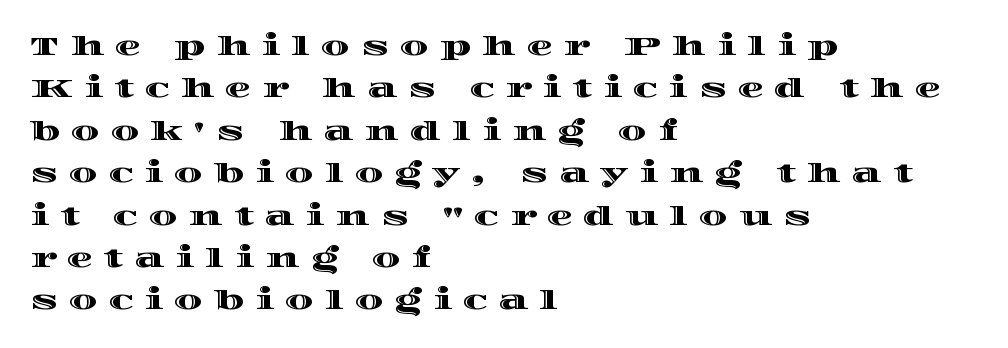
{"italic": "no", "underline": "no", "align": "left", "line_spacing": "normal", "line_spacing_ratio": 1.63, "letter_spacing": "wide", "letter_spacing_em": 0.42, "glyph_px": 26}
